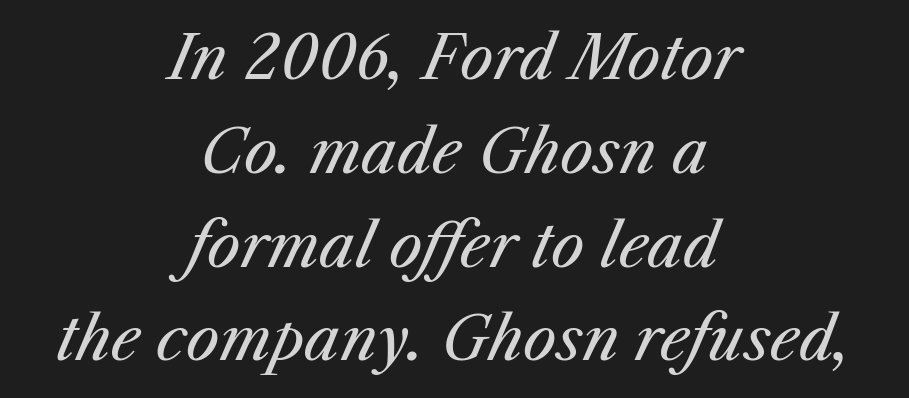
The image shows 59 px regular-weight type, italic (leaning right); set centered, normal line spacing (1.59x), normal letter spacing, not underlined; medium stroke contrast and a medium x-height.
